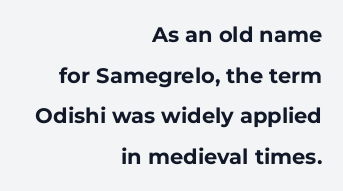
Q: Is the text bold? A: Yes.
Q: Is the text italic (slanted)? A: No, it is upright.
Q: Is the text underlined? A: No.
Q: How is the paragraph aligned? A: Right-aligned.
Q: Is the spacing between letters normal or unusually wide? A: Normal.
Q: Is the spacing between lines tight, normal or loose? A: Loose.
